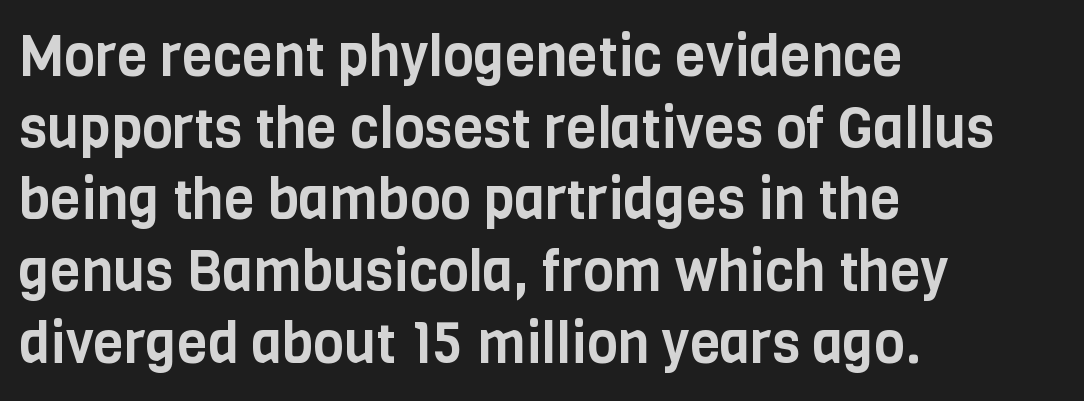
Q: Is the text italic (slanted)? A: No, it is upright.
Q: Is the typeface a serif or a sans-serif typeface? A: Sans-serif.
Q: Is the text underlined? A: No.
Q: How is the paragraph aligned? A: Left-aligned.
Q: Is the spacing between letters normal or unusually wide? A: Normal.
Q: Is the spacing between lines tight, normal or loose? A: Normal.
Q: Width (condensed, normal, or wide)? A: Condensed.
Q: Stroke contrast? A: Low.
Q: x-height? A: Large.
Q: Monospaced? A: No.
